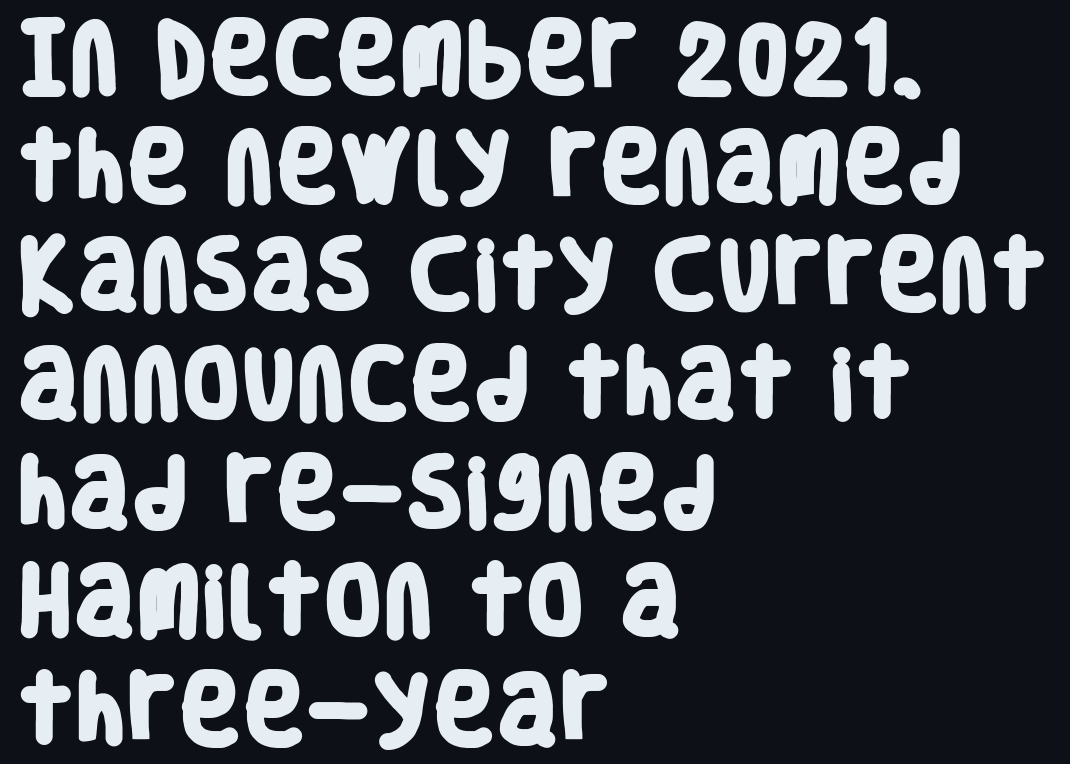
Q: Is the text bold? A: Yes.
Q: Is the typeface a serif or a sans-serif typeface? A: Sans-serif.
Q: Is the text underlined? A: No.
Q: How is the paragraph aligned? A: Left-aligned.
Q: Is the spacing between letters normal or unusually wide? A: Normal.
Q: Is the spacing between lines tight, normal or loose? A: Normal.
Q: Width (condensed, normal, or wide)? A: Condensed.
Q: Stroke contrast? A: Low.
Q: x-height? A: Large.
Q: Monospaced? A: No.
